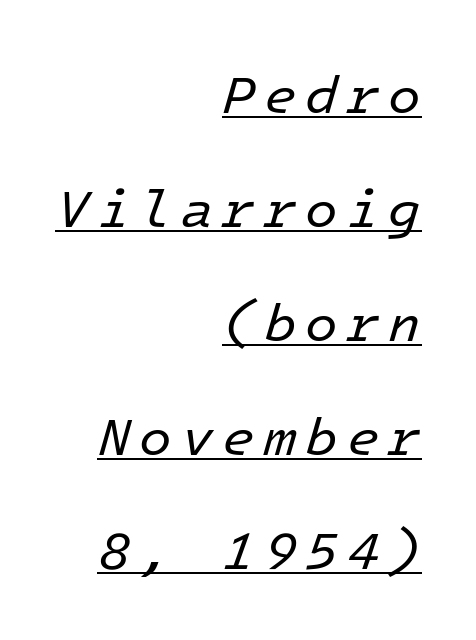
All the whitespace from short lines collects on the left. Decoration check: the copy is underlined. Slanted lettering throughout. The strokes are not fattened; the text isn't bold.
